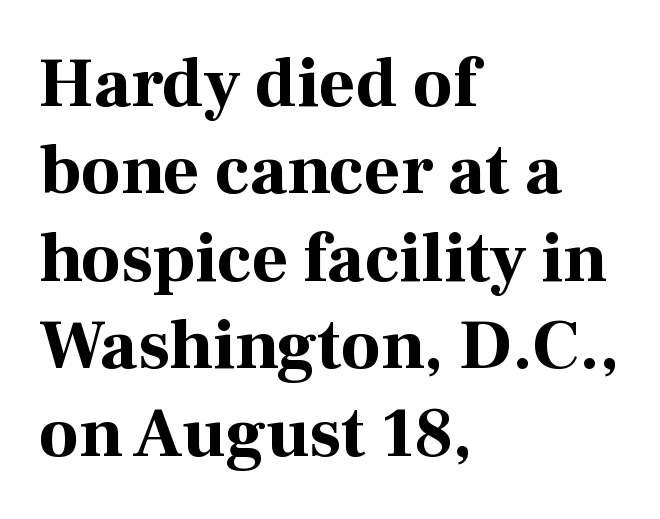
Check under the words: just untouched page. Here the glyphs are tracked normally, forming tight word shapes. The letters carry serifs — small finishing strokes at the ends of their stems. A typesetter would mark this as roman, not italic.
